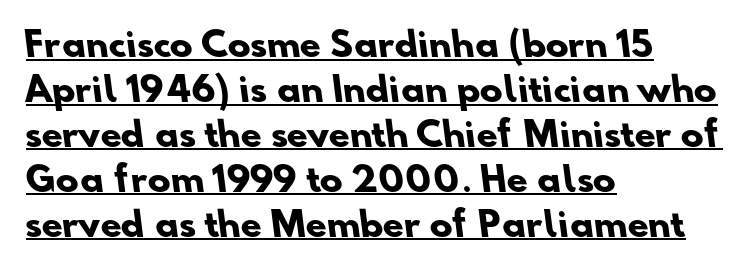
{"serif": "no", "bold": "yes", "weight": "heavy", "width": "normal", "stroke_contrast": "low", "x_height": "small", "monospaced": "no", "underline": "yes", "align": "left", "line_spacing": "normal", "line_spacing_ratio": 1.32, "letter_spacing": "normal", "letter_spacing_em": 0.0, "glyph_px": 34}
